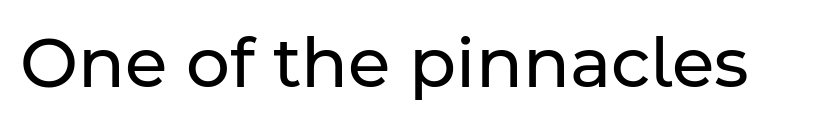
Q: Is the text bold? A: No.
Q: Is the text italic (slanted)? A: No, it is upright.
Q: Is the typeface a serif or a sans-serif typeface? A: Sans-serif.
Q: Is the text underlined? A: No.
Q: Is the spacing between letters normal or unusually wide? A: Normal.
Q: Width (condensed, normal, or wide)? A: Normal.
Q: Stroke contrast? A: Low.
Q: x-height? A: Medium.
Q: Monospaced? A: No.
